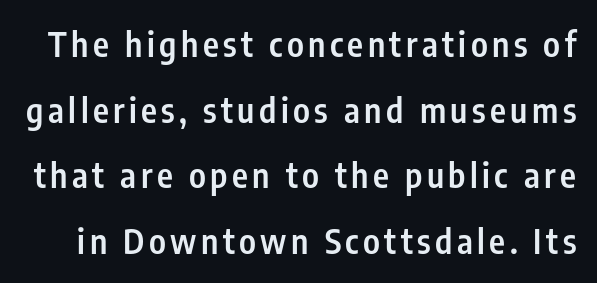
{"serif": "no", "italic": "no", "bold": "semi", "weight": "semibold", "width": "condensed", "stroke_contrast": "low", "x_height": "medium", "monospaced": "no", "underline": "no", "line_spacing": "loose", "line_spacing_ratio": 1.93, "glyph_px": 34}
